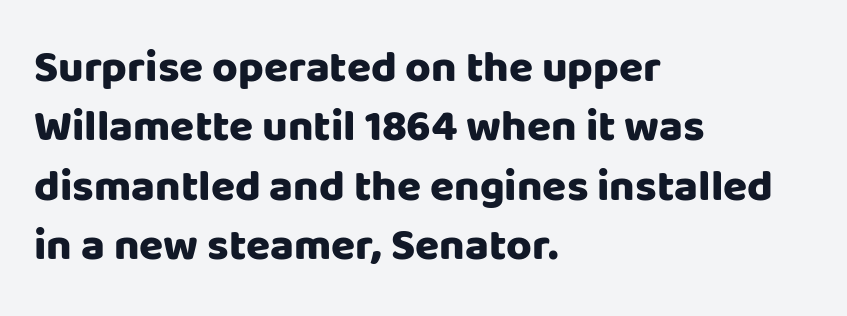
The image shows 44 px heavy sans-serif type, upright; set left-aligned, normal line spacing (1.35x), normal letter spacing, not underlined; low stroke contrast and a large x-height.
